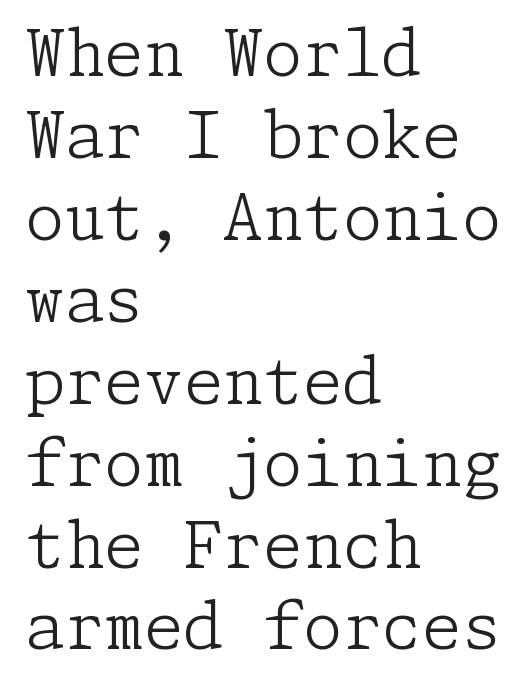
Q: Is the text bold? A: No.
Q: Is the text italic (slanted)? A: No, it is upright.
Q: Is the typeface a serif or a sans-serif typeface? A: Serif.
Q: Is the text underlined? A: No.
Q: How is the paragraph aligned? A: Left-aligned.
Q: Is the spacing between letters normal or unusually wide? A: Normal.
Q: Is the spacing between lines tight, normal or loose? A: Normal.
Q: Width (condensed, normal, or wide)? A: Normal.
Q: Stroke contrast? A: Low.
Q: x-height? A: Medium.
